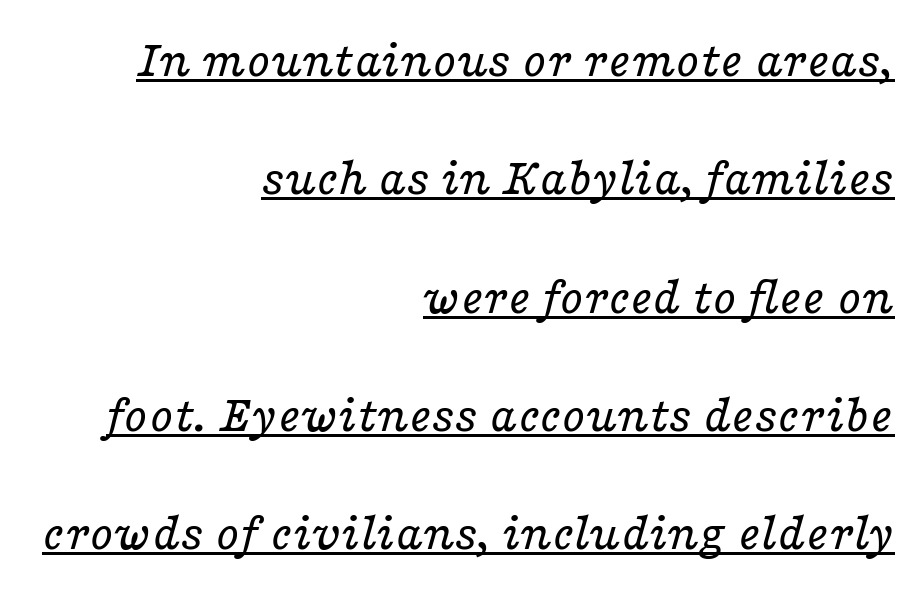
The image shows 54 px regular-weight, wide serif type, italic (leaning right); set right-aligned, loose line spacing (2.19x), normal letter spacing, underlined; low stroke contrast and a medium x-height.
